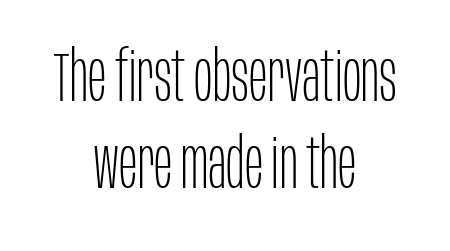
The image shows 69 px thin, condensed sans-serif type, upright; set centered, normal line spacing (1.26x), normal letter spacing, not underlined; low stroke contrast and a large x-height.
